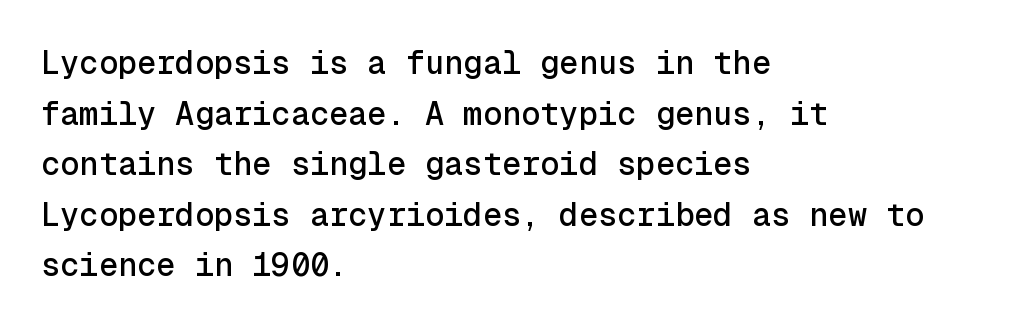
The image shows 32 px sans-serif type, upright, monospaced; set left-aligned, normal line spacing (1.58x), normal letter spacing, not underlined; a medium x-height.
